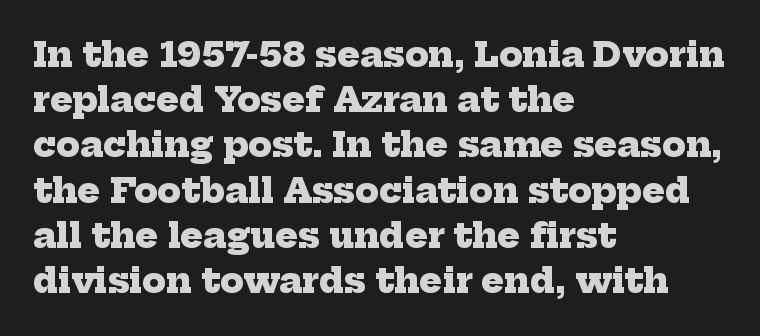
Q: Is the text bold? A: Yes.
Q: Is the typeface a serif or a sans-serif typeface? A: Serif.
Q: Is the text underlined? A: No.
Q: How is the paragraph aligned? A: Left-aligned.
Q: Is the spacing between letters normal or unusually wide? A: Normal.
Q: Is the spacing between lines tight, normal or loose? A: Normal.
Q: Width (condensed, normal, or wide)? A: Normal.
Q: Stroke contrast? A: Low.
Q: x-height? A: Medium.
Q: Monospaced? A: No.
